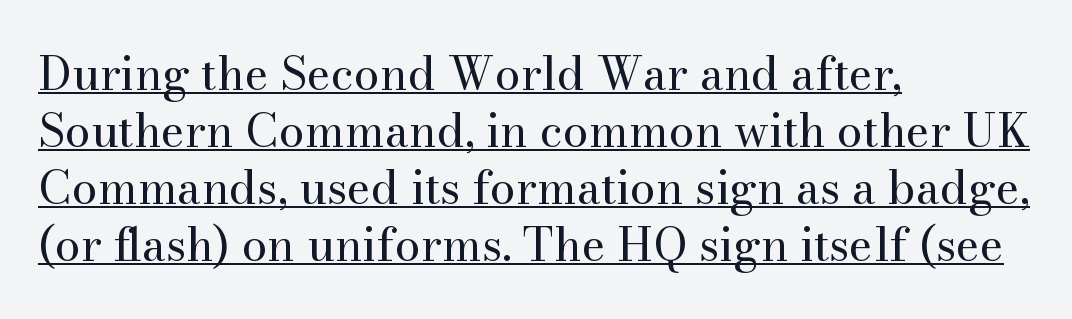
If you drew a line through each stem, it would be perfectly vertical. In designer terms, the underline attribute is active on this setting. The passage is arranged the way most books set body copy — flush left. In terms of letterform style, serifs are clearly present.
